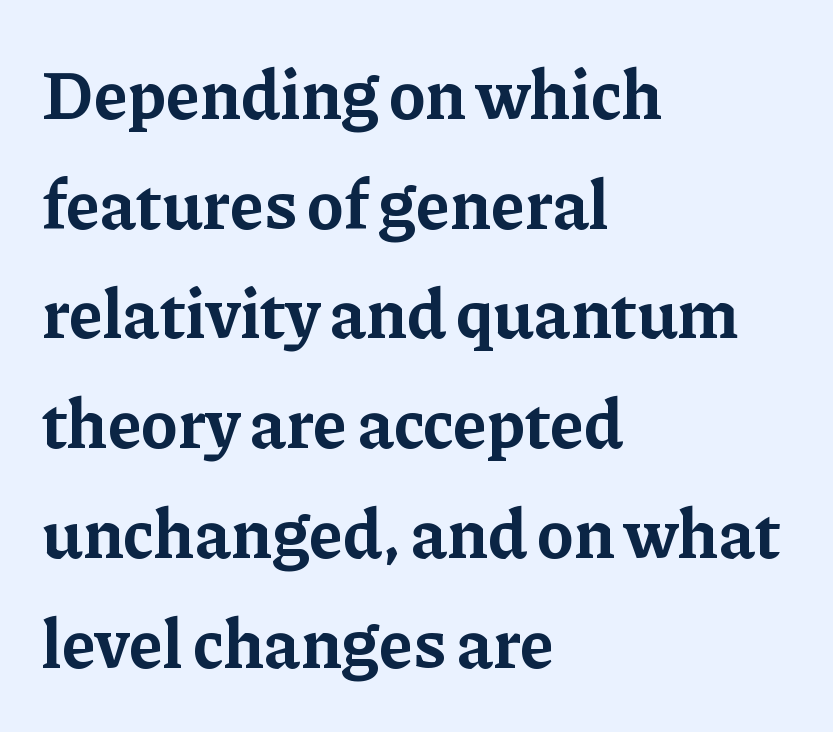
{"serif": "yes", "italic": "no", "bold": "yes", "weight": "bold", "width": "normal", "stroke_contrast": "low", "x_height": "medium", "monospaced": "no", "underline": "no", "align": "left", "line_spacing": "normal", "line_spacing_ratio": 1.59, "letter_spacing": "normal", "letter_spacing_em": 0.0, "glyph_px": 69}
